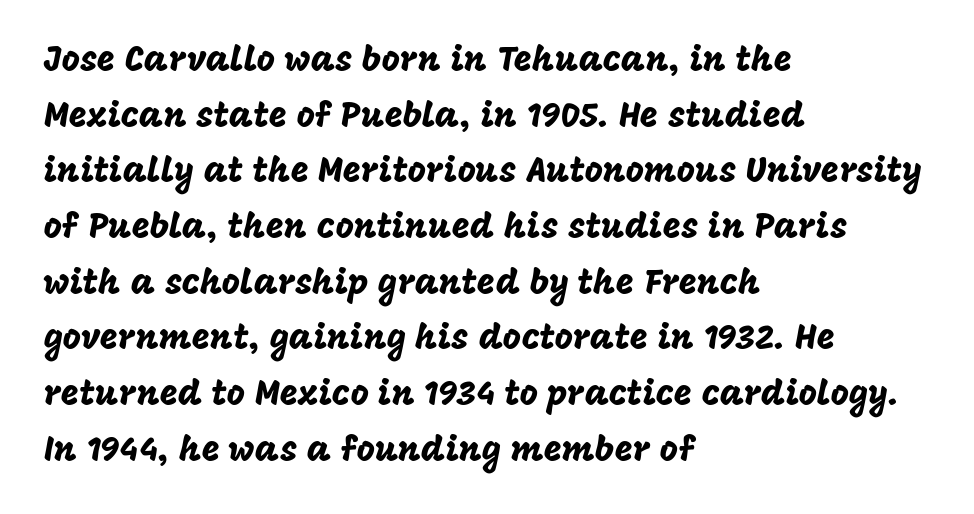
Q: Is the text italic (slanted)? A: Yes.
Q: Is the typeface a serif or a sans-serif typeface? A: Sans-serif.
Q: Is the text underlined? A: No.
Q: How is the paragraph aligned? A: Left-aligned.
Q: Is the spacing between letters normal or unusually wide? A: Normal.
Q: Is the spacing between lines tight, normal or loose? A: Normal.
Q: Width (condensed, normal, or wide)? A: Normal.
Q: Stroke contrast? A: Low.
Q: x-height? A: Large.
Q: Monospaced? A: No.
